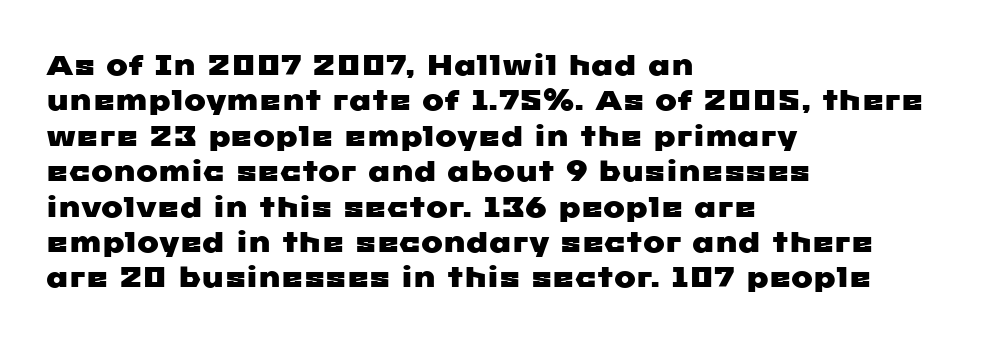
{"serif": "no", "width": "wide", "stroke_contrast": "low", "x_height": "medium", "monospaced": "no", "underline": "no", "align": "left", "line_spacing_ratio": 1.22, "letter_spacing": "normal", "letter_spacing_em": 0.0, "glyph_px": 29}
